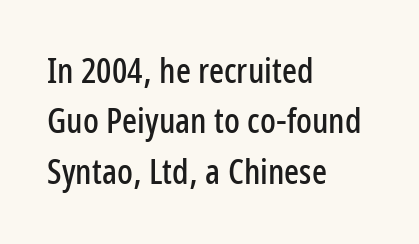
{"serif": "no", "italic": "no", "width": "condensed", "stroke_contrast": "low", "x_height": "medium", "monospaced": "no", "underline": "no", "align": "left", "line_spacing": "normal", "line_spacing_ratio": 1.44, "letter_spacing": "normal", "letter_spacing_em": 0.0, "glyph_px": 35}
